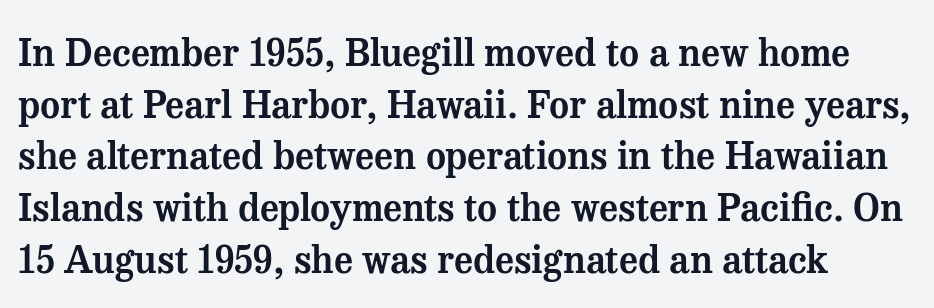
A serif font was chosen for this passage. Tall strokes in this sample are plumb rather than angled. Words float on clear page, feet unadorned. Default kerning and tracking; the words read as compact shapes. The vertical gap from one line to the next is medium.
